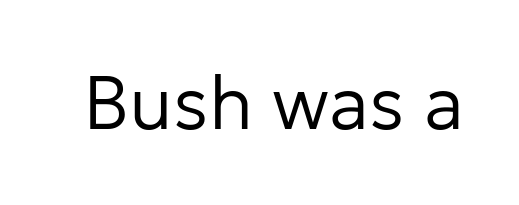
The image shows 75 px regular-weight sans-serif type, upright; set normal letter spacing, not underlined; low stroke contrast and a medium x-height.
